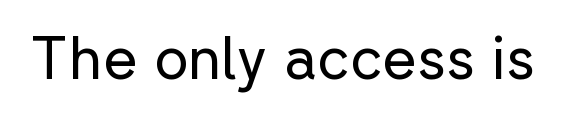
The image shows 59 px regular-weight sans-serif type, upright; set normal letter spacing, not underlined; low stroke contrast and a medium x-height.
